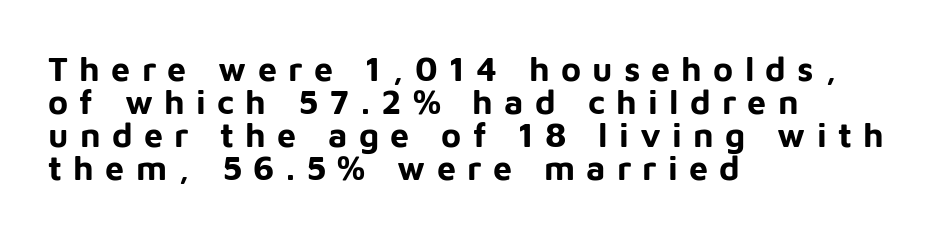
{"serif": "no", "italic": "no", "bold": "yes", "weight": "bold", "width": "normal", "stroke_contrast": "low", "x_height": "medium", "monospaced": "no", "underline": "no", "align": "left", "line_spacing": "tight", "line_spacing_ratio": 0.97, "letter_spacing": "wide", "letter_spacing_em": 0.33, "glyph_px": 34}
